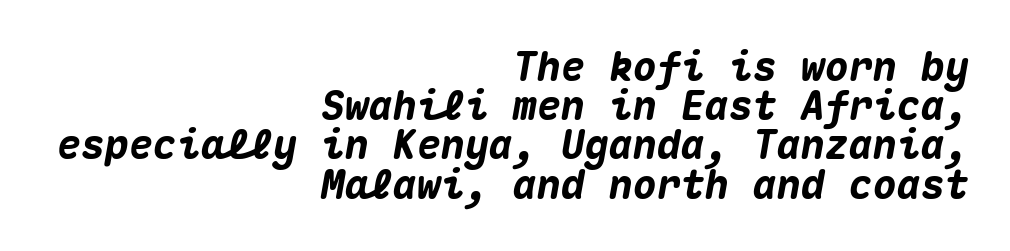
A typesetter would mark this as italic. Every letter is thick-stroked: bold, no question. Monospaced: the letters line up in strict vertical columns. Reading down the block, your eye finds every line finishing at a fixed right position. Short note: letters normally spaced.
